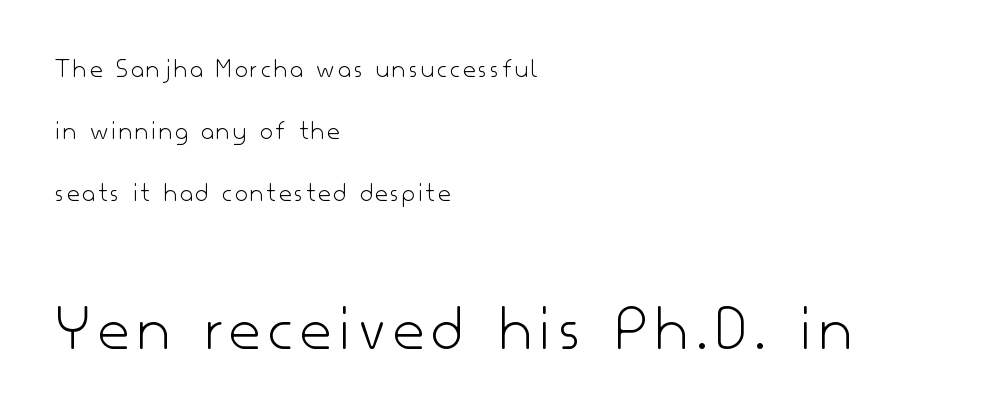
The image shows 68 px light sans-serif type, upright; set left-aligned, loose line spacing (2.29x), not underlined; the second (bottom) block is 2.52x larger; low stroke contrast and a small x-height.
